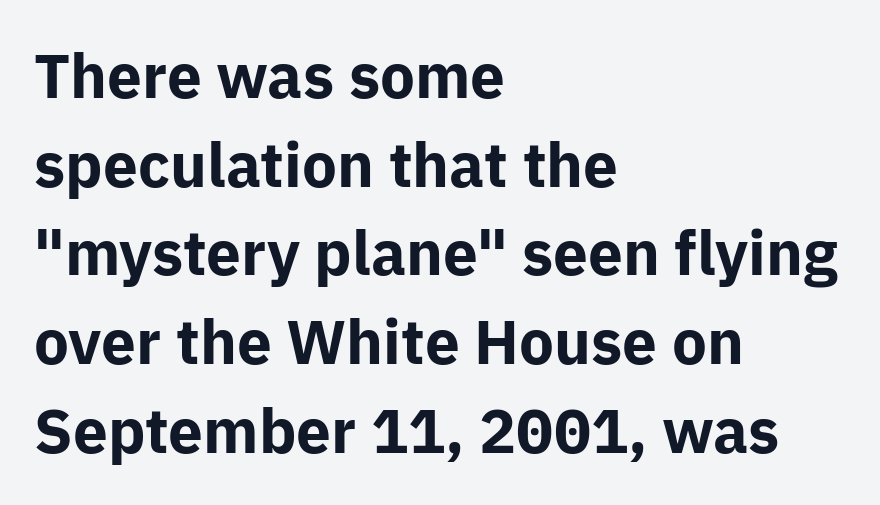
Q: Is the text bold? A: Yes.
Q: Is the text italic (slanted)? A: No, it is upright.
Q: Is the typeface a serif or a sans-serif typeface? A: Sans-serif.
Q: Is the text underlined? A: No.
Q: How is the paragraph aligned? A: Left-aligned.
Q: Is the spacing between letters normal or unusually wide? A: Normal.
Q: Is the spacing between lines tight, normal or loose? A: Normal.
Q: Width (condensed, normal, or wide)? A: Normal.
Q: Stroke contrast? A: Low.
Q: x-height? A: Medium.
Q: Monospaced? A: No.
